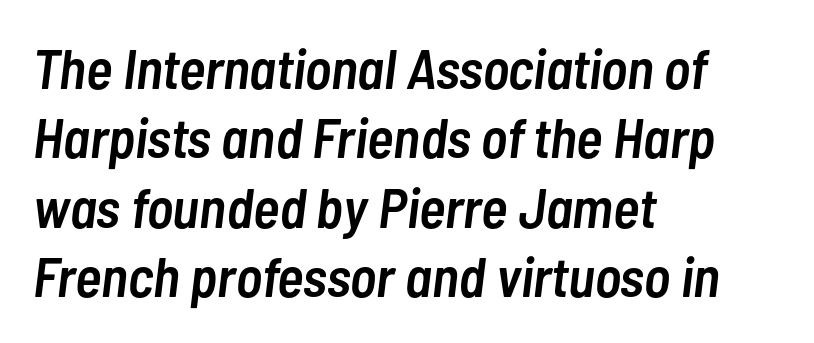
The image shows 56 px semibold, condensed type, italic (leaning right); set left-aligned, line spacing 1.24x, normal letter spacing, not underlined; low stroke contrast and a medium x-height.
